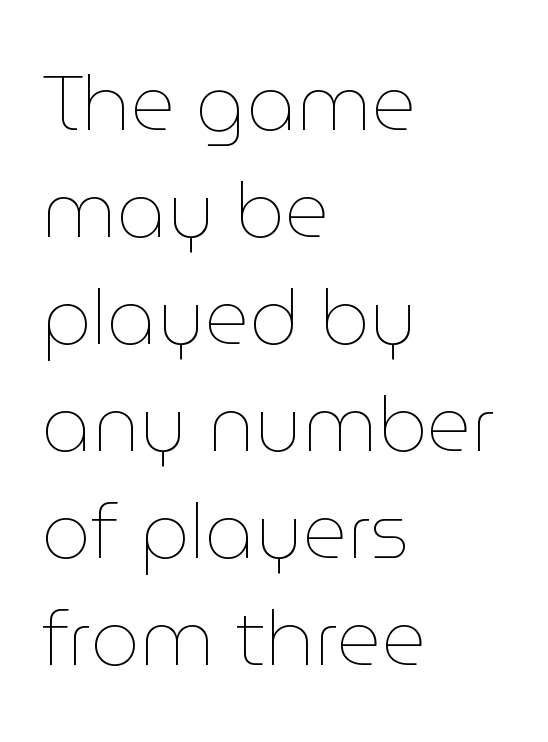
Q: Is the text bold? A: No.
Q: Is the text italic (slanted)? A: No, it is upright.
Q: Is the text underlined? A: No.
Q: How is the paragraph aligned? A: Left-aligned.
Q: Is the spacing between letters normal or unusually wide? A: Normal.
Q: Is the spacing between lines tight, normal or loose? A: Normal.
Q: Width (condensed, normal, or wide)? A: Normal.
Q: Stroke contrast? A: Low.
Q: x-height? A: Medium.
Q: Monospaced? A: No.
